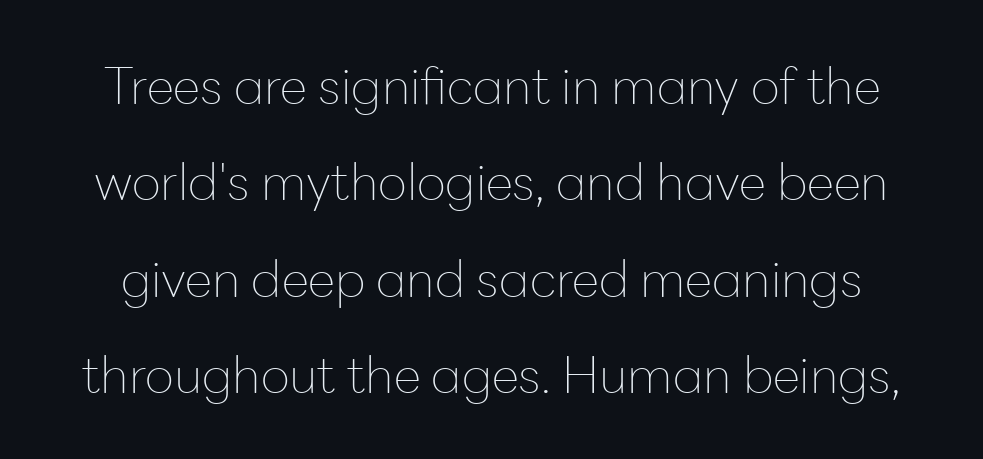
You could call the tracking neutral — neither tight nor loose. Posture: vertical. The font family rendered here belongs to the sans-serif group. The designer dialed line spacing up above the default.
